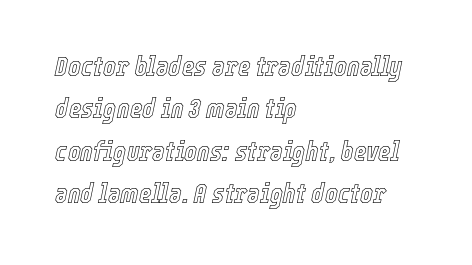
The image shows 27 px text type, italic (leaning right); set left-aligned, normal line spacing (1.57x), normal letter spacing, not underlined.
